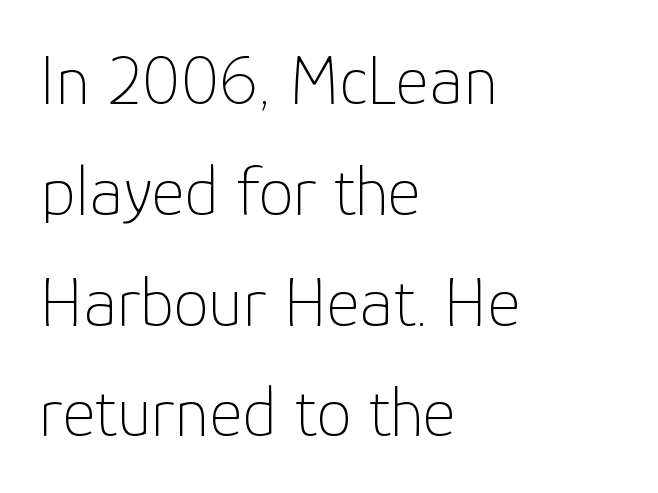
The image shows 71 px thin sans-serif type, upright; set left-aligned, normal line spacing (1.56x), normal letter spacing, not underlined; low stroke contrast and a medium x-height.
